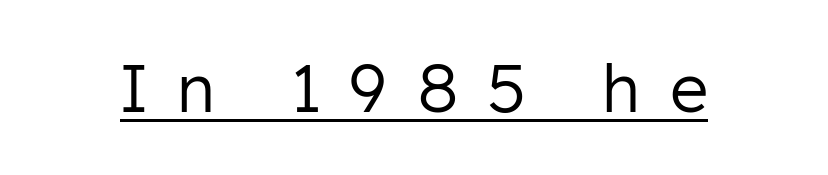
Tracking here is generous; glyphs stand well apart from one another. Is this a sans? Yes — the strokes have no serifs. The rendering uses the underline text-decoration. Ink coverage per letter is moderate at most. These lines are rendered in a variable-pitch font. Does the lettering tilt? It doesn't — this is upright.
